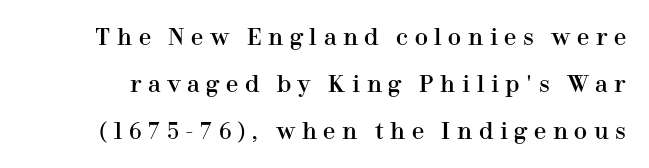
Caption: expanded tracking, letters set apart. The leading is generous, giving the passage an open texture. This is the regular roman posture of the typeface. Quick note: underline off.
